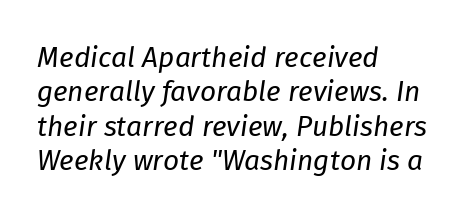
Q: Is the text bold? A: No.
Q: Is the text italic (slanted)? A: Yes, it leans right by about 8 degrees.
Q: Is the text underlined? A: No.
Q: How is the paragraph aligned? A: Left-aligned.
Q: Is the spacing between letters normal or unusually wide? A: Normal.
Q: Width (condensed, normal, or wide)? A: Normal.
Q: Stroke contrast? A: Low.
Q: x-height? A: Medium.
Q: Monospaced? A: No.
